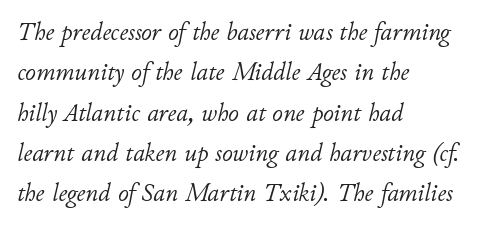
The image shows 26 px text type, italic (leaning right); set left-aligned, normal line spacing (1.55x), normal letter spacing, not underlined.
